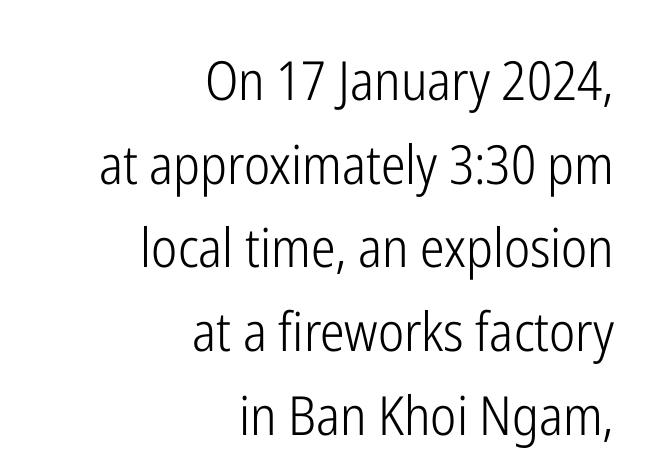
{"serif": "no", "italic": "no", "bold": "no", "weight": "light", "width": "condensed", "stroke_contrast": "low", "x_height": "medium", "monospaced": "no", "underline": "no", "align": "right", "line_spacing": "normal", "line_spacing_ratio": 1.55, "letter_spacing": "normal", "letter_spacing_em": 0.0, "glyph_px": 54}
